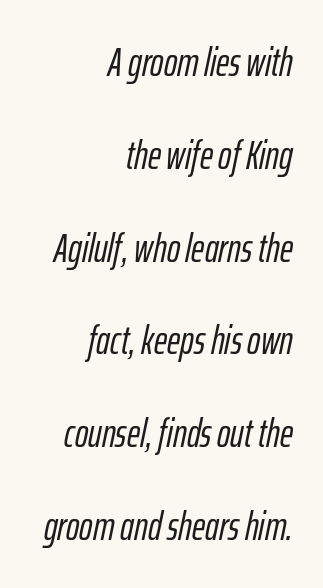
The image shows 40 px condensed type, italic (leaning right); set right-aligned, loose line spacing (2.32x), normal letter spacing, not underlined; low stroke contrast and a medium x-height.
